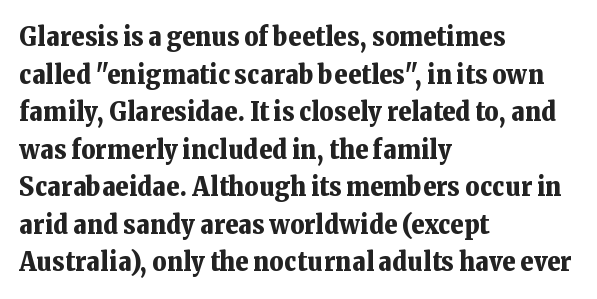
Its strokes are broad and dark, the hallmark of bold type. The letterforms sit shoulder to shoulder at normal distance. Horizontal alignment here is leftward, the default for most running prose. Each new line begins a customary step beneath the previous one. Has an underline been added? It has not. Characters remain perfectly vertical along every line.
